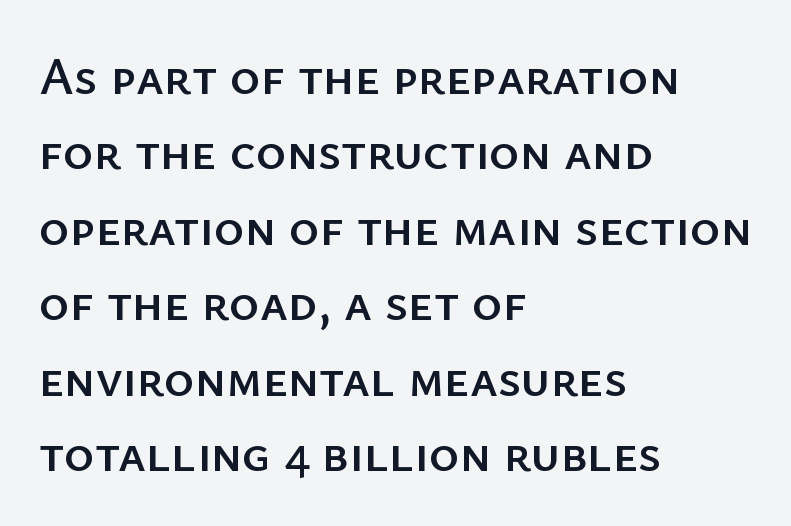
{"serif": "no", "italic": "no", "width": "normal", "stroke_contrast": "low", "x_height": "medium", "monospaced": "no", "underline": "no", "align": "left", "line_spacing": "normal", "line_spacing_ratio": 1.45, "letter_spacing": "normal", "letter_spacing_em": 0.0, "glyph_px": 52}
